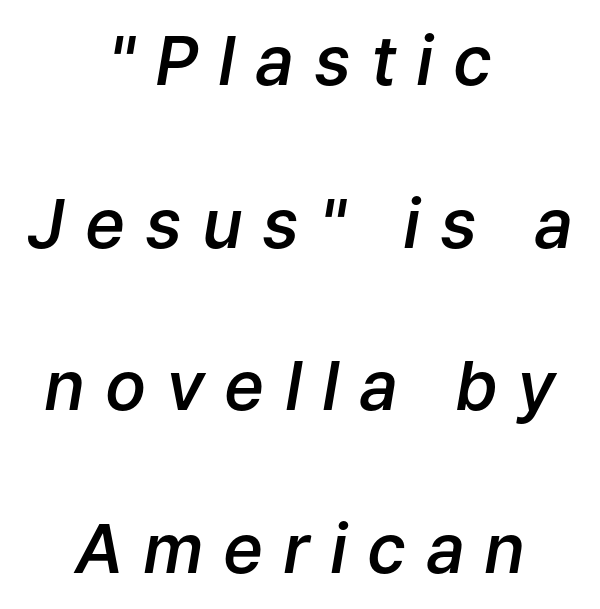
Words float on clear page, feet unadorned. This rendering widens character spacing well past its baseline value. Reading down the block, each line starts at a different indent, mirrored at its end. A fair bit of extra ink — the face is semibold, not bold. Proportional: the letters do not fall into vertical columns.
